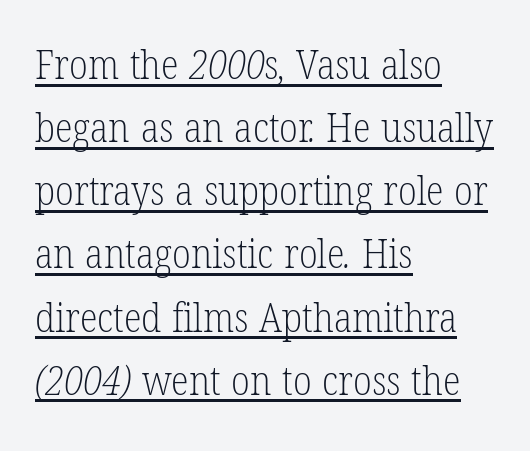
Stroke mass is kept to a normal reading level or below. Standard letterfit; no display-style spreading of the glyphs. The specimen includes a rule beneath the text block's lines. Looks like regular typesetting: each glyph gets only the width it needs. These lines stack with their left ends in a neat column.
